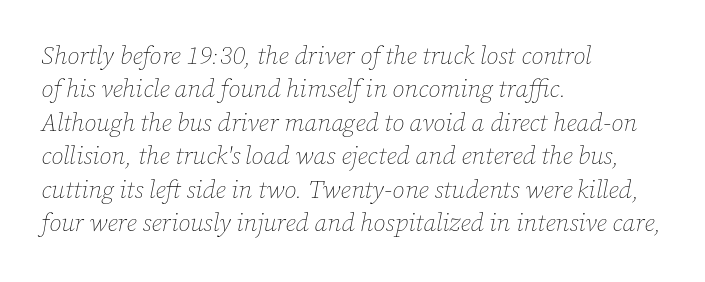
The image shows 25 px text type, italic (leaning right); set left-aligned, normal line spacing (1.34x), normal letter spacing, not underlined.
